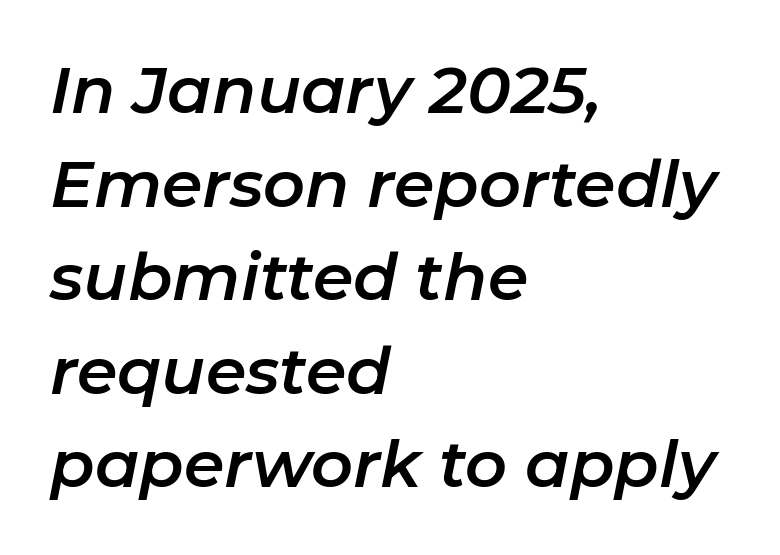
Think of a printed novel: that variable character pitch is what you see here. This sample is left-justified, so line endings fall wherever the words run out. Between one letter and the next there's only the usual sliver of space. Notice how descenders clear the ascenders below comfortably — that's standard leading.
